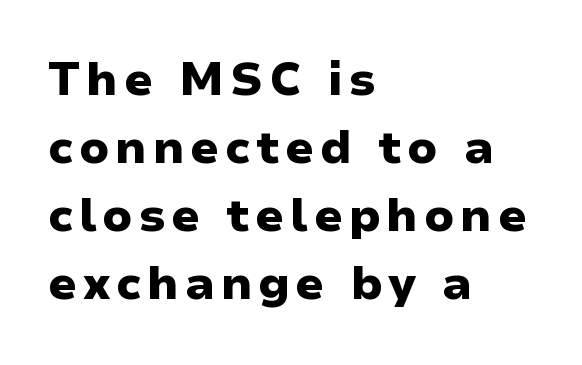
The image shows 46 px heavy, wide sans-serif type, upright; set left-aligned, normal line spacing (1.48x), not underlined; low stroke contrast and a medium x-height.
